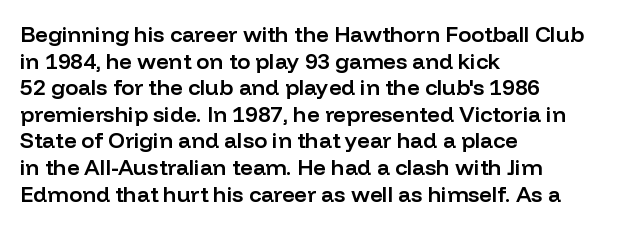
The image shows 22 px text type, upright; set left-aligned, line spacing 1.21x, normal letter spacing, not underlined.
